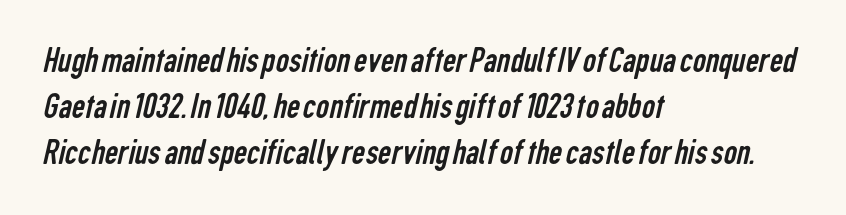
The image shows 37 px regular-weight, condensed sans-serif type; set left-aligned, normal line spacing (1.25x), normal letter spacing, not underlined; low stroke contrast and a medium x-height.
